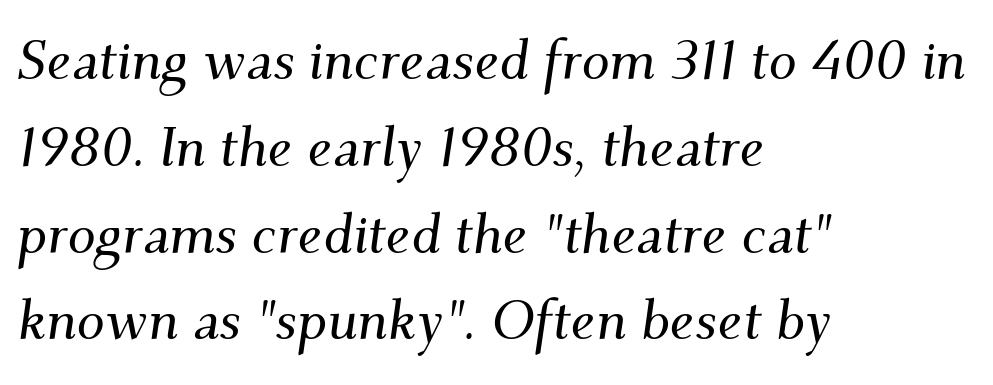
The image shows 56 px serif type, italic (leaning right); set left-aligned, normal line spacing (1.55x), normal letter spacing, not underlined; medium stroke contrast and a small x-height.
